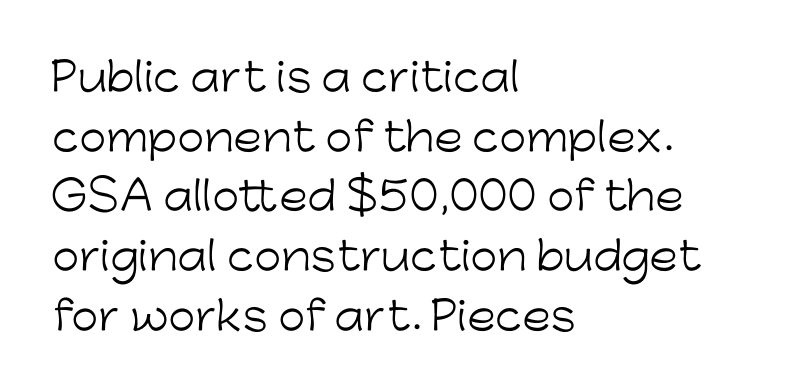
The image shows 39 px light sans-serif type, upright; set left-aligned, normal line spacing (1.53x), normal letter spacing, not underlined; low stroke contrast and a medium x-height.
